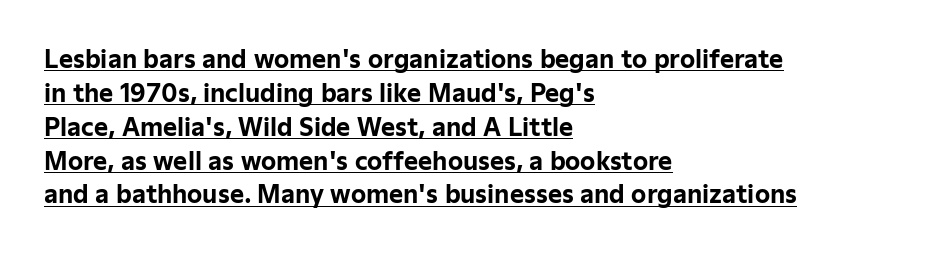
The image shows 24 px bold type, upright; set left-aligned, normal line spacing (1.41x), normal letter spacing, underlined.
